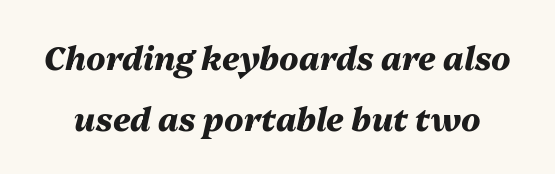
Q: Is the text bold? A: Yes.
Q: Is the text italic (slanted)? A: Yes, it leans right by about 13 degrees.
Q: Is the text underlined? A: No.
Q: Is the spacing between letters normal or unusually wide? A: Normal.
Q: Is the spacing between lines tight, normal or loose? A: Loose.
Q: Width (condensed, normal, or wide)? A: Normal.
Q: Stroke contrast? A: Medium.
Q: x-height? A: Medium.
Q: Monospaced? A: No.
